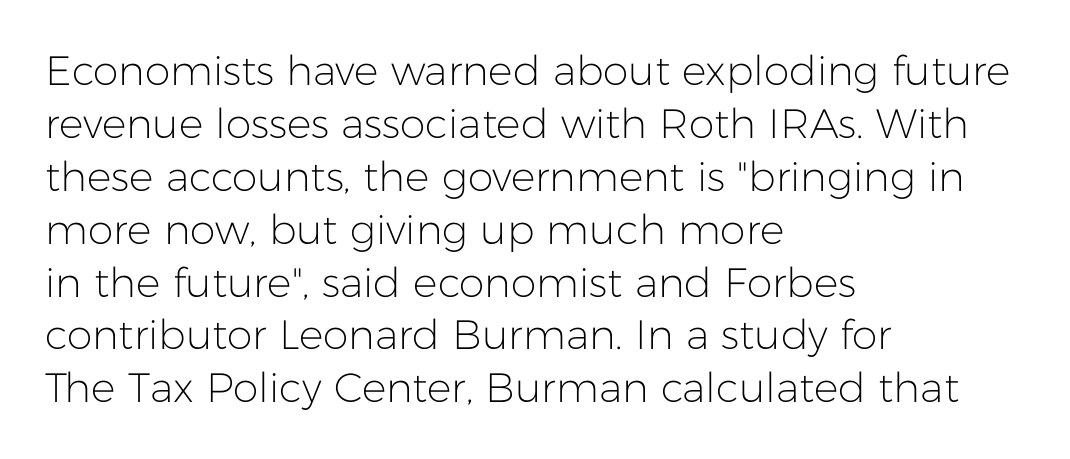
The image shows 41 px light sans-serif type, upright; set left-aligned, normal line spacing (1.29x), normal letter spacing, not underlined; low stroke contrast and a medium x-height.
